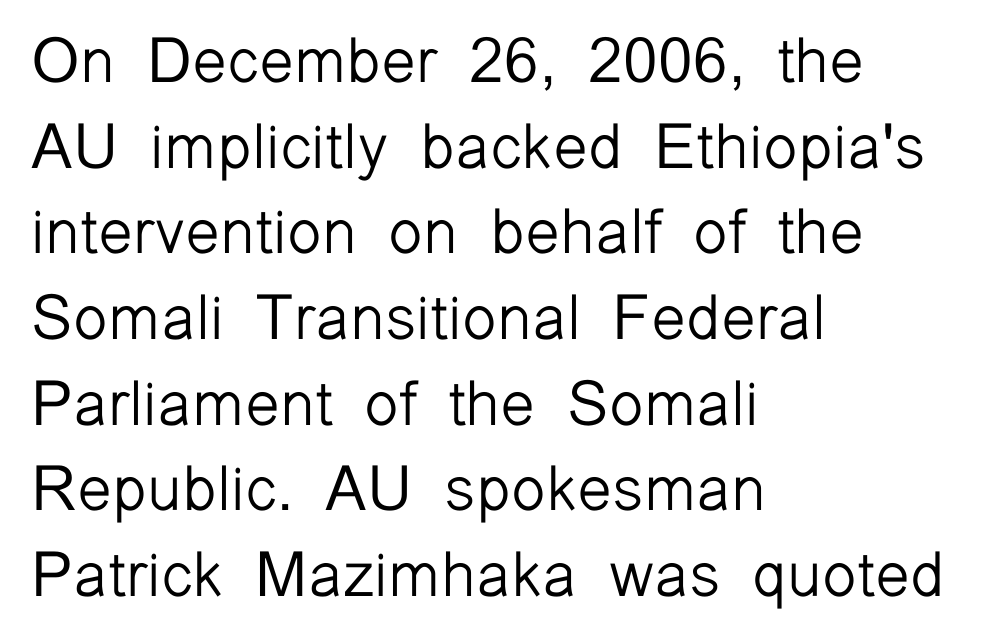
A typesetter would call this proportional, since set widths differ per character. Nobody touched the tracking dial on this one. This sample is left-justified, so line endings fall wherever the words run out. These glyphs show unthickened strokes, regular width or finer. Baseline-to-baseline distance is the conventional proportion of letter height. The letters stand straight up with perfectly vertical stems.
